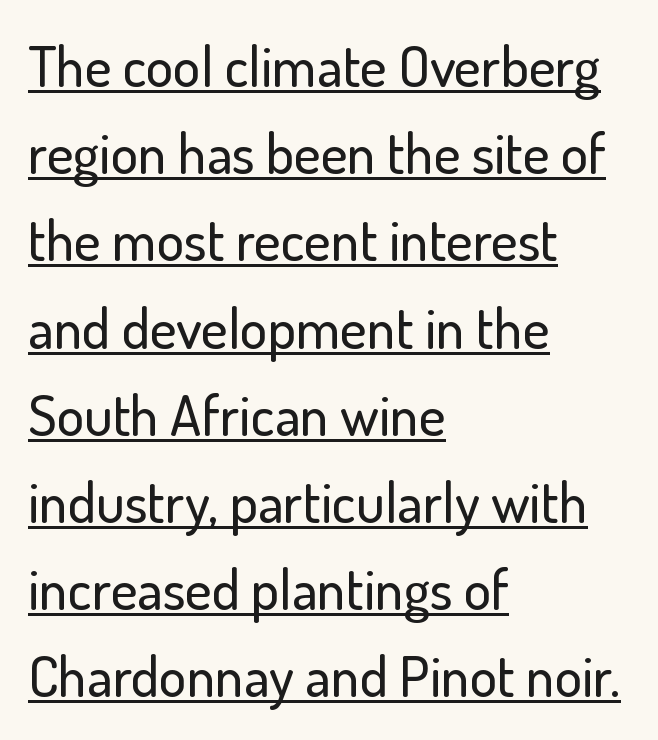
The image shows 57 px sans-serif type, upright; set left-aligned, normal line spacing (1.53x), normal letter spacing, underlined; low stroke contrast and a small x-height.
